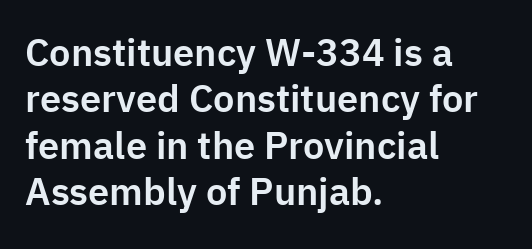
{"serif": "no", "italic": "no", "width": "normal", "stroke_contrast": "low", "x_height": "medium", "monospaced": "no", "underline": "no", "align": "left", "line_spacing_ratio": 1.22, "letter_spacing": "normal", "letter_spacing_em": 0.0, "glyph_px": 38}
